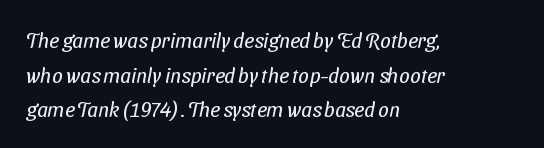
The space between consecutive lines is moderate. Glyph-to-glyph distance matches everyday printed text. Weight class: somewhere from thin through regular. The space directly below the letters is spotless. Alignment: flush left.
